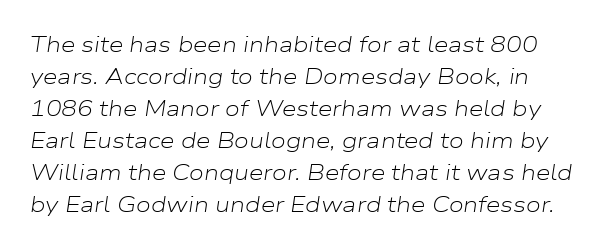
The weight would be labelled regular, book, light, or lighter still. There's an unmistakable incline to the writing here. The horizontal fit of the characters is conventional and even. Quick note: interline space is typical. Lines of text with bare space underneath.
